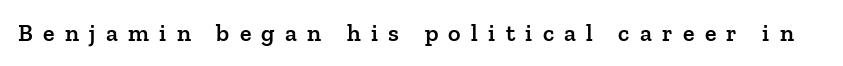
{"italic": "no", "bold": "semi", "underline": "no", "letter_spacing": "wide", "letter_spacing_em": 0.43, "glyph_px": 24}
